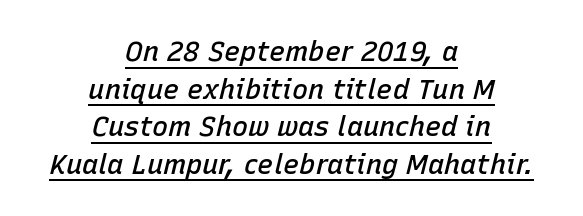
{"italic": "yes", "lean": "right", "slant_degrees": 15, "bold": "semi", "underline": "yes", "align": "center", "line_spacing": "normal", "line_spacing_ratio": 1.39, "letter_spacing": "normal", "letter_spacing_em": 0.0, "glyph_px": 27}
